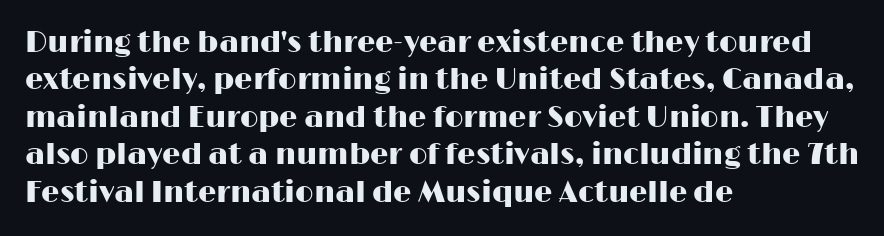
The text block is weighted toward the left margin, trailing off unevenly rightward. Italic: no, the glyphs are upright roman. Default kerning and tracking; the words read as compact shapes. Vertically, the passage feels balanced, rows spaced as you'd expect. The type family on display is of the sans-serif kind.
